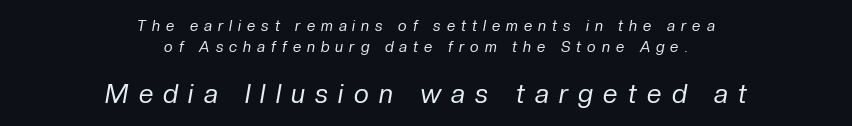
{"italic": "yes", "lean": "right", "slant_degrees": 10, "bold": "no", "underline": "no", "align": "center", "line_spacing": "normal", "line_spacing_ratio": 1.37, "letter_spacing": "wide", "letter_spacing_em": 0.4, "larger_block": "second", "size_ratio": 1.73, "glyph_px": 26}
